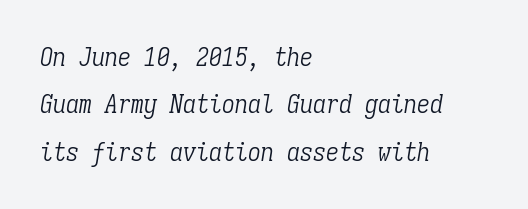
Q: Is the text bold? A: No.
Q: Is the text italic (slanted)? A: Yes, it leans right by about 9 degrees.
Q: Is the text underlined? A: No.
Q: How is the paragraph aligned? A: Left-aligned.
Q: Is the spacing between letters normal or unusually wide? A: Normal.
